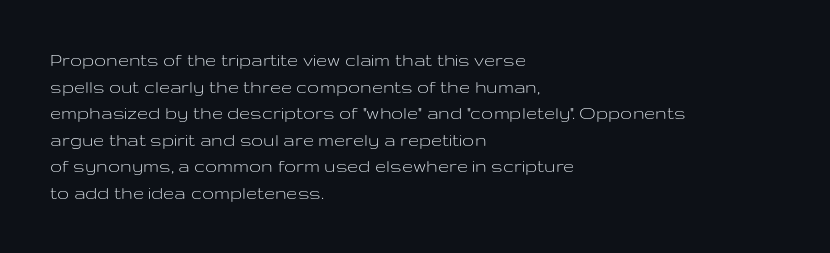
{"italic": "no", "bold": "no", "underline": "no", "align": "left", "line_spacing": "normal", "line_spacing_ratio": 1.33, "letter_spacing": "normal", "letter_spacing_em": 0.0, "glyph_px": 20}
